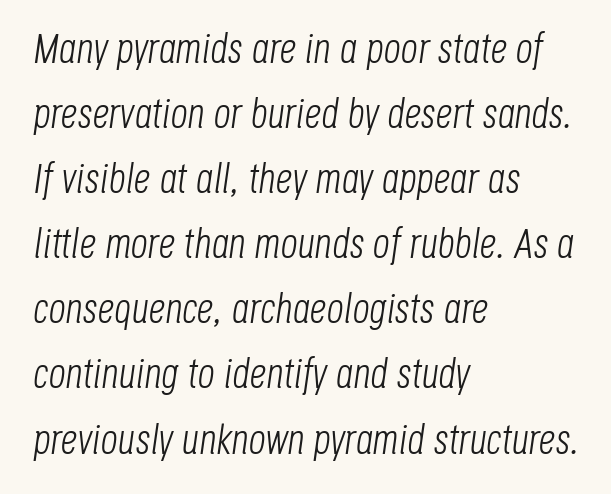
The image shows 42 px light, condensed type, italic (leaning right); set left-aligned, normal line spacing (1.55x), normal letter spacing, not underlined; low stroke contrast and a large x-height.
